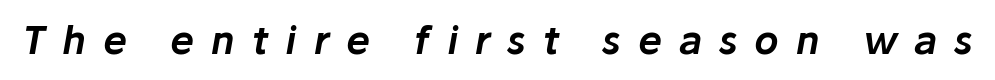
The image shows 38 px text type, italic (leaning right); set unusually wide letter spacing (+0.45 em), not underlined; low stroke contrast and a medium x-height.
